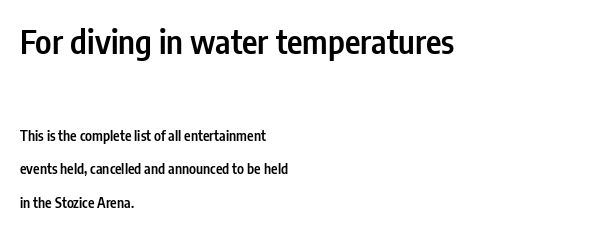
The image shows 33 px semibold, condensed sans-serif type, upright; set left-aligned, loose line spacing (2.4x), normal letter spacing, not underlined; the first (top) block is 2.36x larger; low stroke contrast and a medium x-height.
